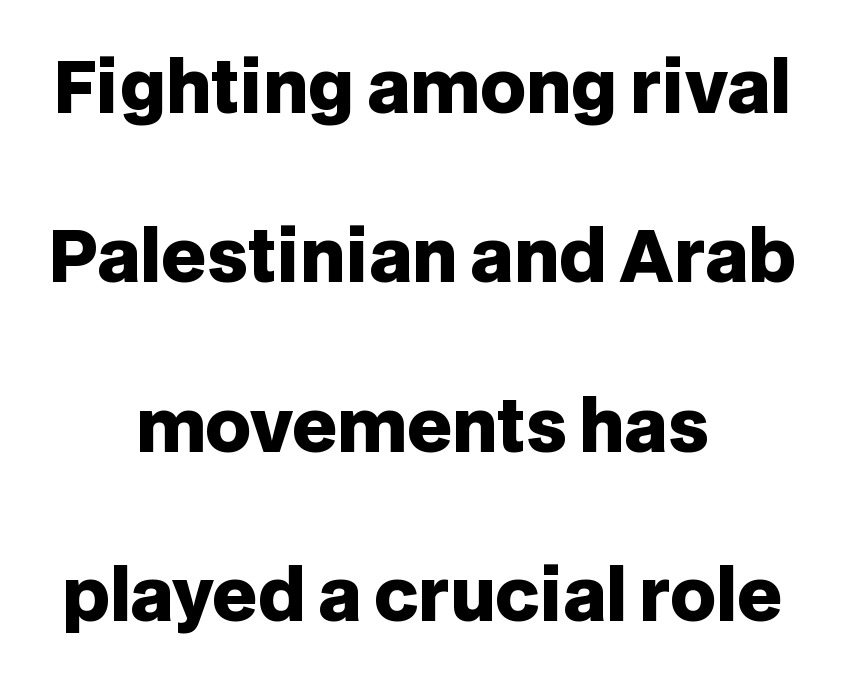
{"serif": "no", "italic": "no", "bold": "yes", "weight": "heavy", "width": "normal", "stroke_contrast": "low", "x_height": "large", "monospaced": "no", "underline": "no", "align": "center", "line_spacing": "loose", "line_spacing_ratio": 2.42, "letter_spacing": "normal", "letter_spacing_em": 0.0, "glyph_px": 70}
